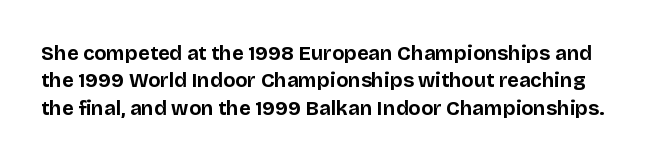
The image shows 20 px bold type, upright; set normal line spacing (1.37x), normal letter spacing, not underlined.
